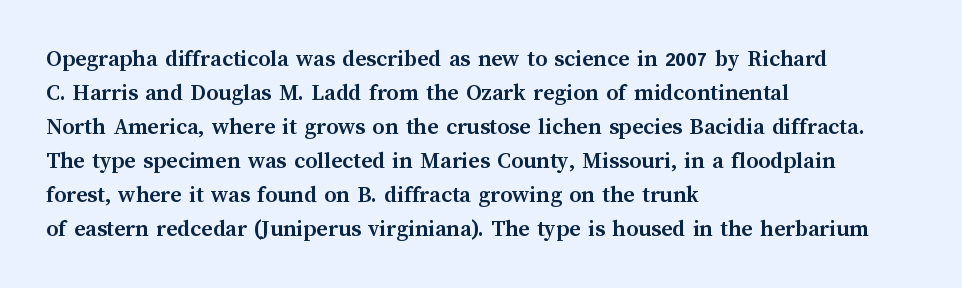
The passage shown stacks its lines at a standard gap. These lines keep a tight, regular rhythm from letter to letter. Descenders hang freely into open space. The sample has been set heavy, in full bold. Leftover space on each line is placed entirely after the last word. Nope, not italic — everything's standing straight.
